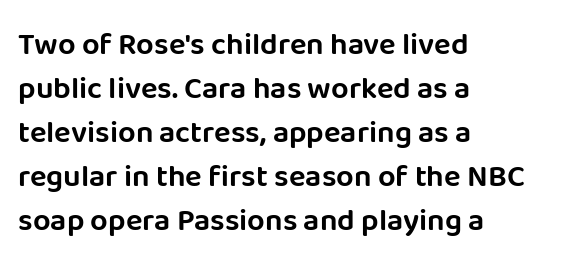
{"serif": "no", "italic": "no", "width": "normal", "stroke_contrast": "low", "x_height": "large", "monospaced": "no", "underline": "no", "align": "left", "line_spacing": "normal", "line_spacing_ratio": 1.42, "letter_spacing": "normal", "letter_spacing_em": 0.0, "glyph_px": 31}
